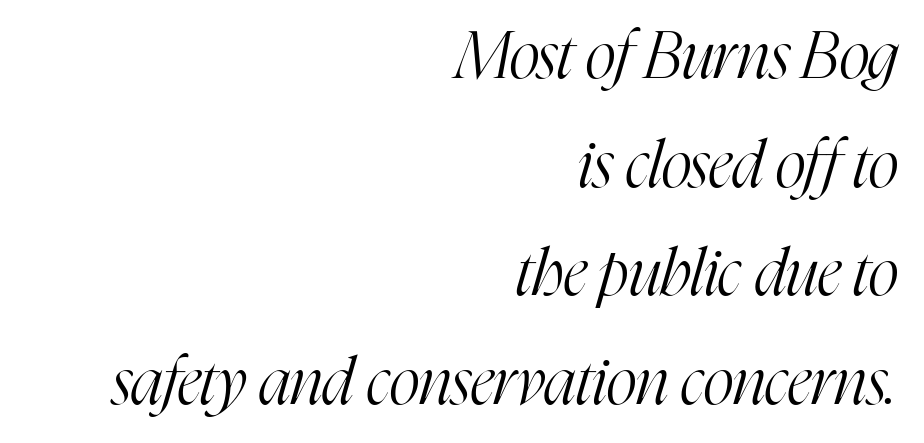
Here the designer chose a conventional face with non-uniform glyph widths. Stems here are at most as thick as an everyday book face. Does the copy run flush right? Yes — the right margin is perfectly even. A typesetter would mark this as italic. Is this a sans? No — the strokes have serifs.
